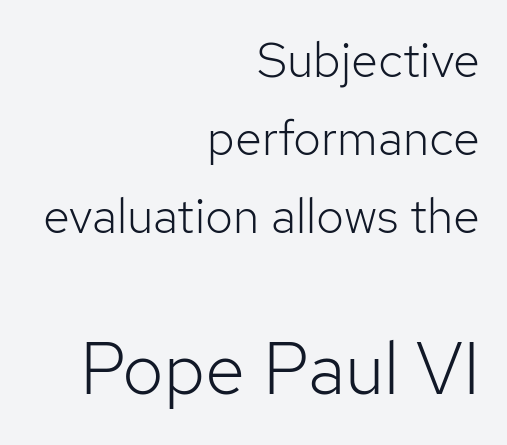
The image shows 73 px light sans-serif type, upright; set right-aligned, normal line spacing (1.59x), normal letter spacing, not underlined; the second (bottom) block is 1.49x larger; low stroke contrast and a medium x-height.
